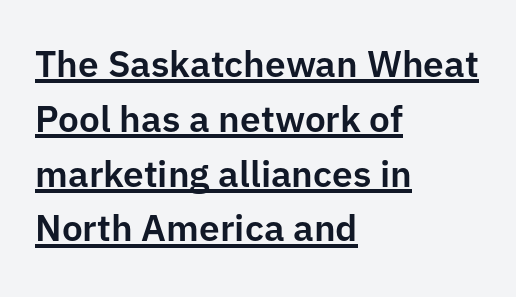
{"serif": "no", "italic": "no", "width": "normal", "stroke_contrast": "low", "x_height": "medium", "monospaced": "no", "underline": "yes", "align": "left", "line_spacing": "normal", "line_spacing_ratio": 1.48, "letter_spacing": "normal", "letter_spacing_em": 0.0, "glyph_px": 37}
